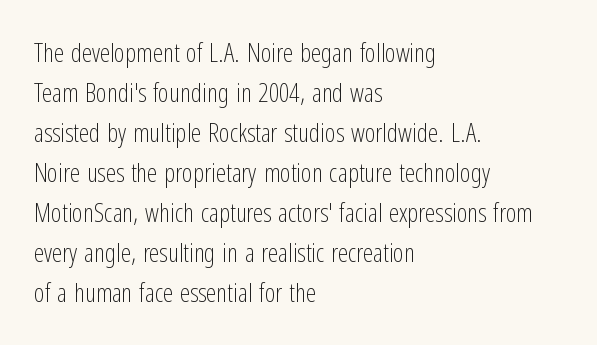
Descender tails drop into unmarked territory. Stroke mass is kept to a normal reading level or below. Default kerning and tracking; the words read as compact shapes. Teacher's note: observe the even left margin — that is flush-left alignment.
